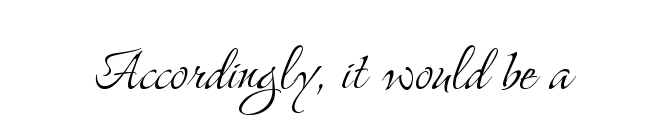
Q: Is the text bold? A: No.
Q: Is the text italic (slanted)? A: Yes.
Q: Is the typeface a serif or a sans-serif typeface? A: Serif.
Q: Is the text underlined? A: No.
Q: Is the spacing between letters normal or unusually wide? A: Normal.
Q: Width (condensed, normal, or wide)? A: Condensed.
Q: Stroke contrast? A: Medium.
Q: x-height? A: Small.
Q: Monospaced? A: No.
